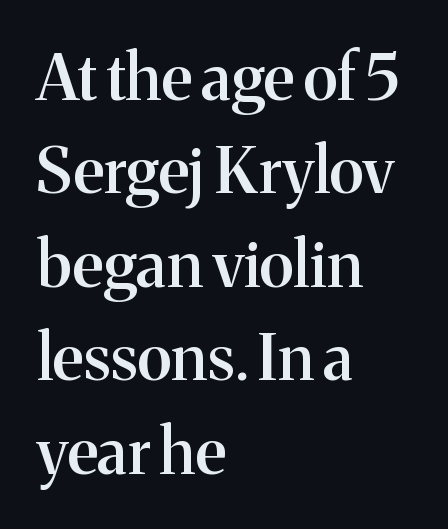
The image shows 64 px semibold serif type, upright; set left-aligned, normal line spacing (1.46x), normal letter spacing, not underlined; medium stroke contrast and a medium x-height.
